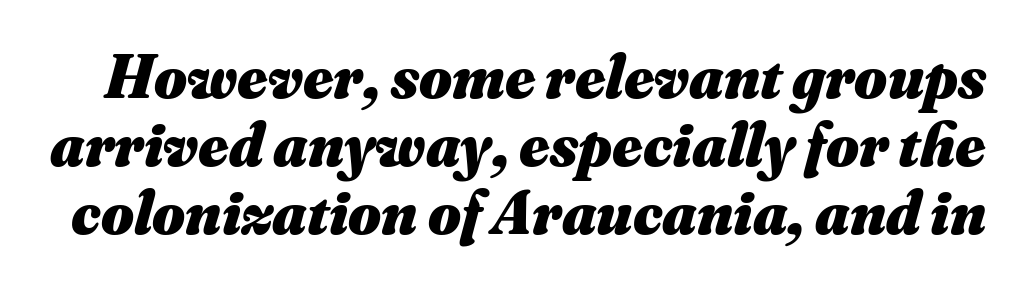
The image shows 63 px heavy type, italic (leaning right); set tight line spacing (1.08x), normal letter spacing, not underlined; medium stroke contrast and a small x-height.
